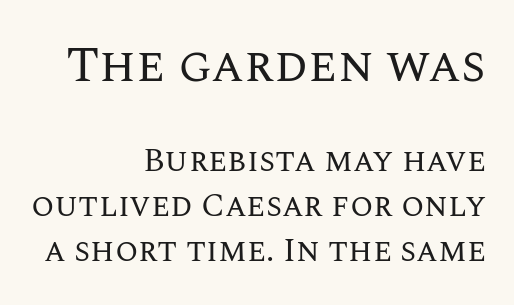
Q: Is the text bold? A: No.
Q: Is the text italic (slanted)? A: No, it is upright.
Q: Is the text underlined? A: No.
Q: How is the paragraph aligned? A: Right-aligned.
Q: Is the spacing between letters normal or unusually wide? A: Normal.
Q: Is the spacing between lines tight, normal or loose? A: Normal.
Q: Which block of text is set in a larger size, the first (top) or the second (bottom)? A: The first (top) one.
Q: Width (condensed, normal, or wide)? A: Normal.
Q: Stroke contrast? A: Medium.
Q: x-height? A: Large.
Q: Monospaced? A: No.
